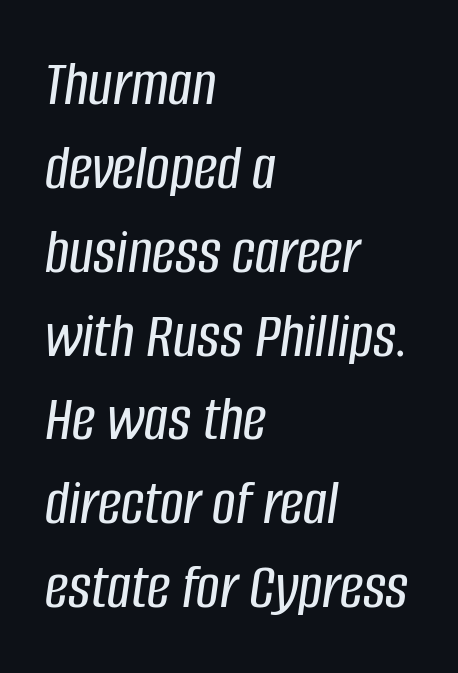
Inter-character spacing is left at the font's built-in metrics. Alignment: flush left. The letters advance in unequal steps, a hallmark of proportional type. Slant detected: the letters are inclined. Each row of text sits above clean, open space. Line spacing here is normal.
